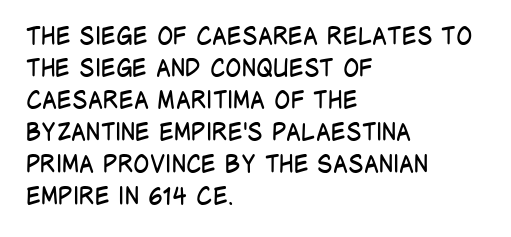
The image shows 24 px text type, upright; set left-aligned, normal line spacing (1.33x), normal letter spacing, not underlined.
